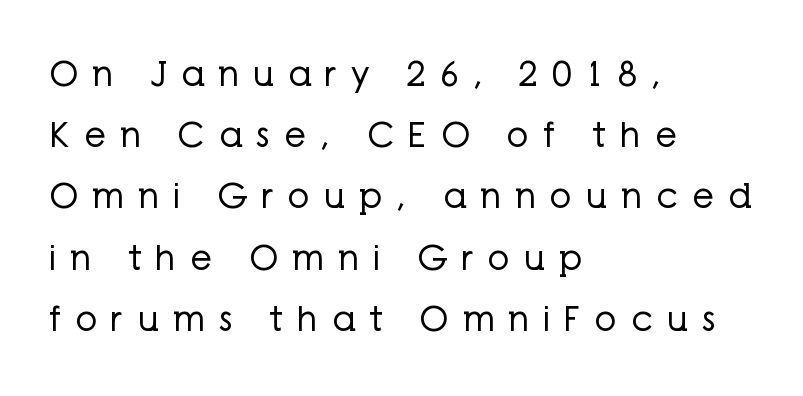
The image shows 34 px regular-weight sans-serif type, upright; set left-aligned, line spacing 1.8x, unusually wide letter spacing (+0.42 em), not underlined; low stroke contrast and a medium x-height.
